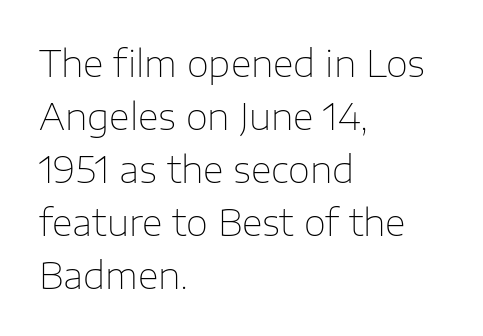
The text block is weighted toward the left margin, trailing off unevenly rightward. The glyphs are unaccompanied by any horizontal stroke below them. Is there any slant? The stems are plumb. Is the stroke heavy? The answer is a plain regular-or-lighter. Spacing between characters is what you'd get straight out of the box. Spacing verdict: proportional, widths tailored to each character.
